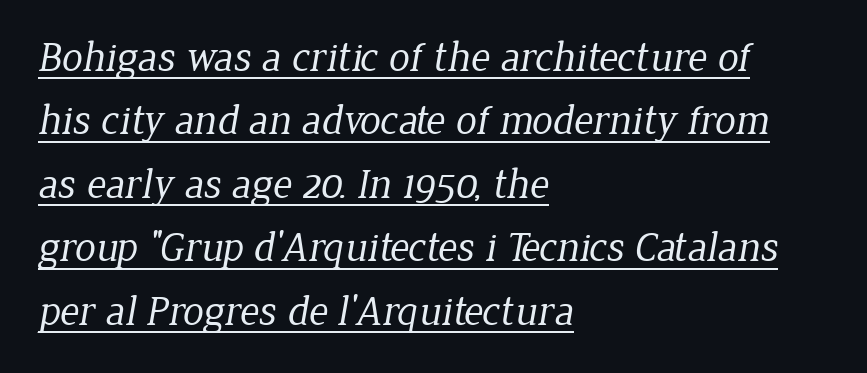
Note: serifs present on the glyphs. Reading down the column, the eye jumps a familiar distance to each next line. Spacing verdict: proportional, widths tailored to each character. Short and long lines alike share a common starting point at left. The letters sit at their default tracking, neither squeezed nor spread. Compared with a typical body face, this is equally light or lighter still.
